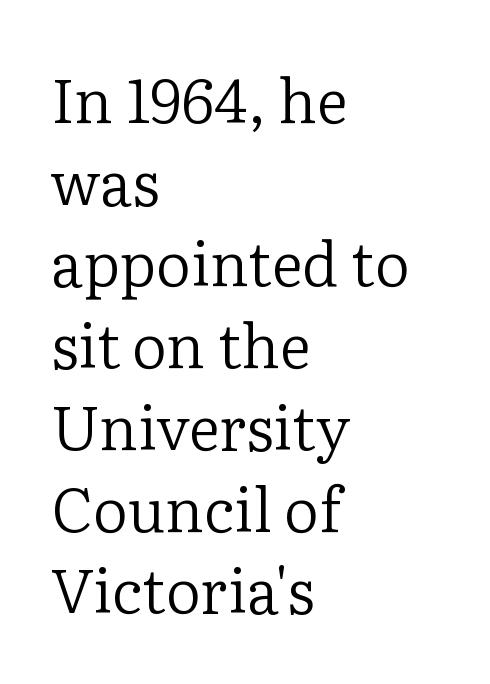
{"serif": "yes", "italic": "no", "bold": "no", "weight": "regular", "width": "normal", "stroke_contrast": "low", "x_height": "medium", "monospaced": "no", "underline": "no", "align": "left", "line_spacing": "normal", "line_spacing_ratio": 1.34, "letter_spacing": "normal", "letter_spacing_em": 0.0, "glyph_px": 61}
